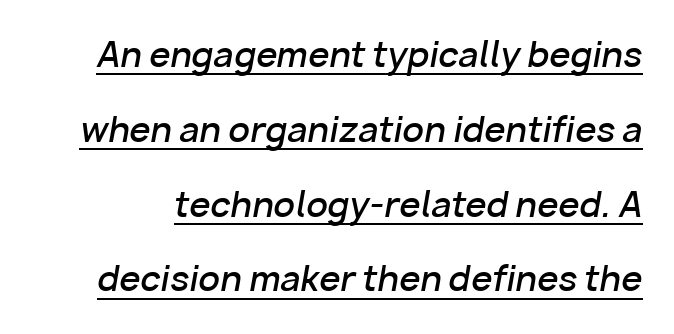
A typesetter would call this proportional, since set widths differ per character. This is underlined copy, the kind a proofreader might mark for attention. This block would shrink considerably if given ordinary leading; it's expanded now. Compared with typical body copy, the letter spacing here is the same.
